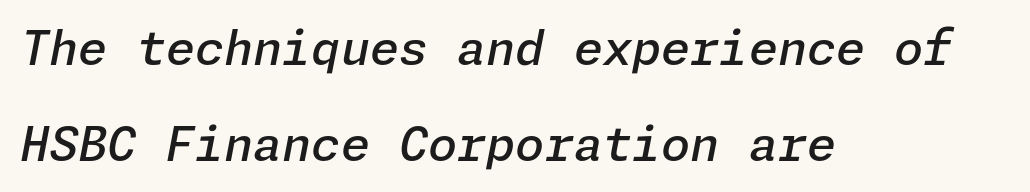
Emphasis-style slanted type is in use. Leading: increased. The passage shown has conventional tracking throughout. The face used here is a semibold: visibly heavier than regular, lighter than bold.
